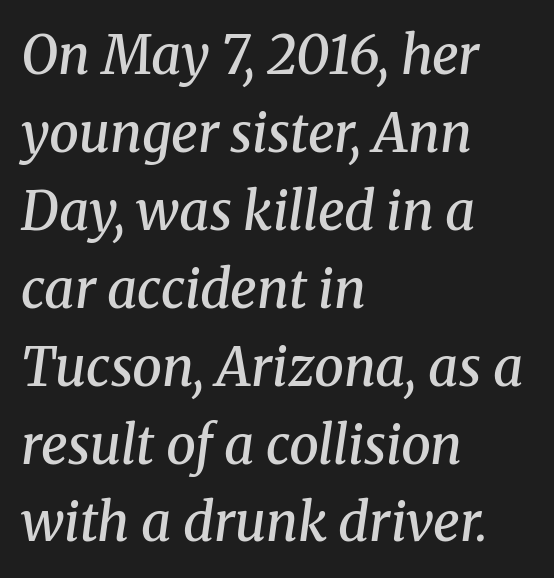
The strip under each line holds only bare page. Every character sits at an angle, as italics do. The vertical gap from one line to the next is medium. The letters carry serifs — small finishing strokes at the ends of their stems. Line beginnings align vertically; line endings do not. Each letter keeps its own natural width here, so spacing adapts to shape.
